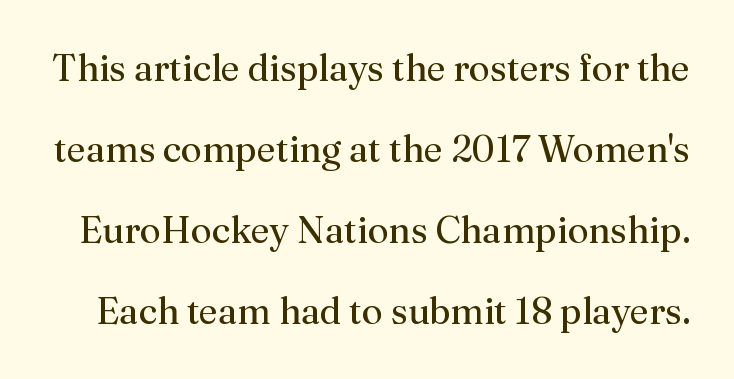
{"serif": "yes", "italic": "no", "bold": "no", "weight": "regular", "width": "normal", "stroke_contrast": "medium", "x_height": "medium", "monospaced": "no", "underline": "no", "line_spacing": "loose", "line_spacing_ratio": 2.19, "letter_spacing": "normal", "letter_spacing_em": 0.0, "glyph_px": 37}
